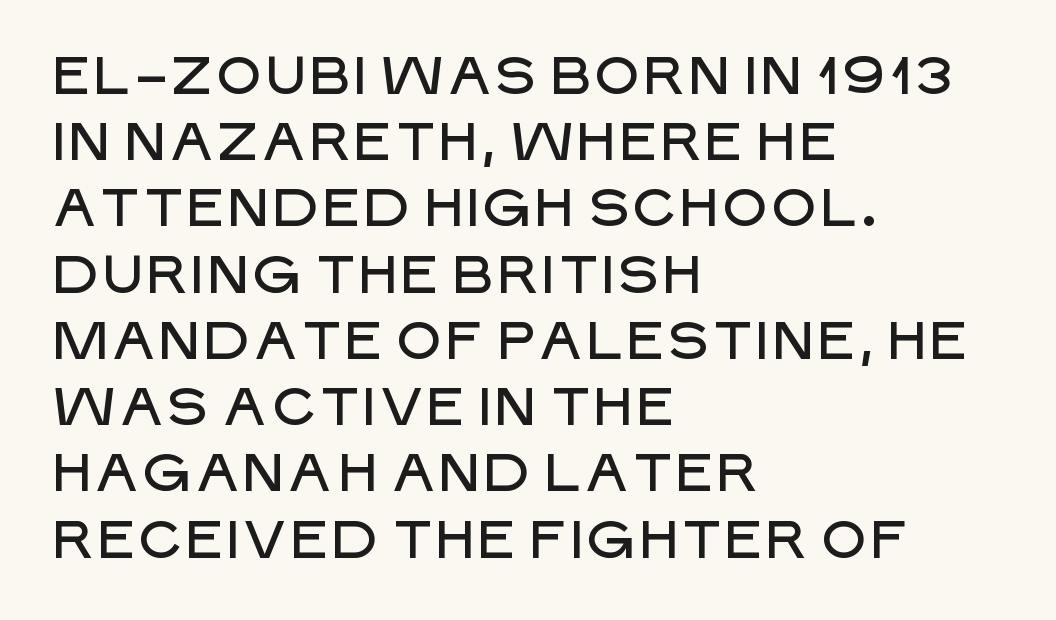
Q: Is the text italic (slanted)? A: No, it is upright.
Q: Is the typeface a serif or a sans-serif typeface? A: Sans-serif.
Q: Is the text underlined? A: No.
Q: How is the paragraph aligned? A: Left-aligned.
Q: Is the spacing between letters normal or unusually wide? A: Normal.
Q: Is the spacing between lines tight, normal or loose? A: Normal.
Q: Width (condensed, normal, or wide)? A: Normal.
Q: Stroke contrast? A: Low.
Q: x-height? A: Large.
Q: Monospaced? A: No.
